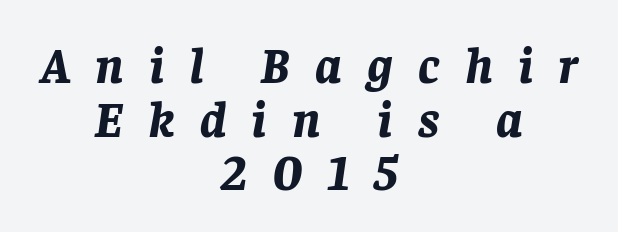
{"italic": "yes", "lean": "right", "slant_degrees": 8, "bold": "yes", "weight": "bold", "width": "normal", "stroke_contrast": "low", "x_height": "large", "monospaced": "no", "underline": "no", "align": "center", "line_spacing": "tight", "line_spacing_ratio": 1.05, "letter_spacing": "wide", "letter_spacing_em": 0.49, "glyph_px": 51}
